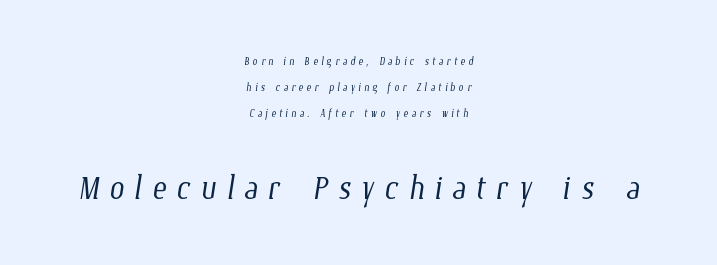
The image shows 43 px light, condensed type; set centered, line spacing 1.85x, unusually wide letter spacing (+0.23 em), not underlined; the second (bottom) block is 3.07x larger; low stroke contrast and a medium x-height.
